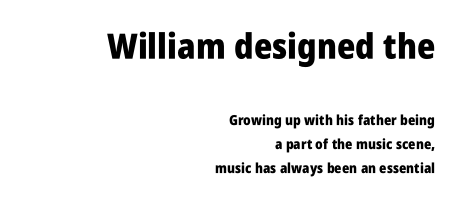
Q: Is the text bold? A: Yes.
Q: Is the text italic (slanted)? A: No, it is upright.
Q: Is the typeface a serif or a sans-serif typeface? A: Sans-serif.
Q: Is the text underlined? A: No.
Q: How is the paragraph aligned? A: Right-aligned.
Q: Is the spacing between letters normal or unusually wide? A: Normal.
Q: Which block of text is set in a larger size, the first (top) or the second (bottom)? A: The first (top) one.
Q: Width (condensed, normal, or wide)? A: Condensed.
Q: Stroke contrast? A: Low.
Q: x-height? A: Large.
Q: Monospaced? A: No.
